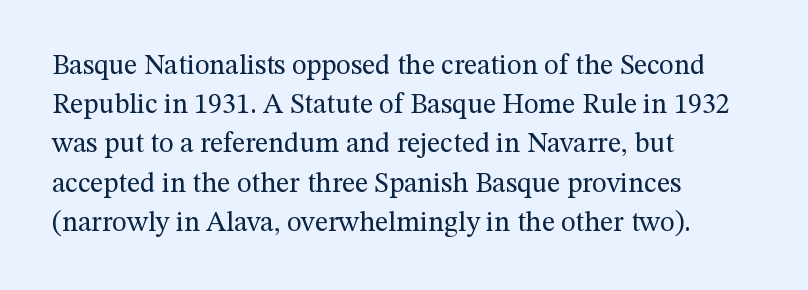
The image shows 28 px regular-weight serif type, upright; set left-aligned, normal line spacing (1.4x), normal letter spacing, not underlined; medium stroke contrast and a medium x-height.
